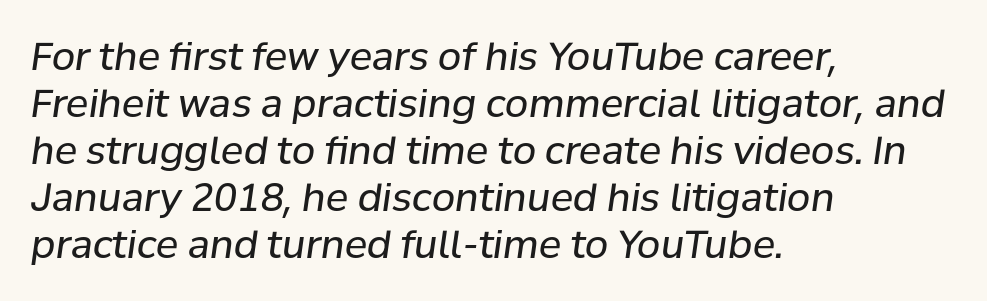
The whole block is typeset with a tilt. This sample is left-justified, so line endings fall wherever the words run out. Glyph-to-glyph distance matches everyday printed text. The strokes carry an ordinary text weight at most.
